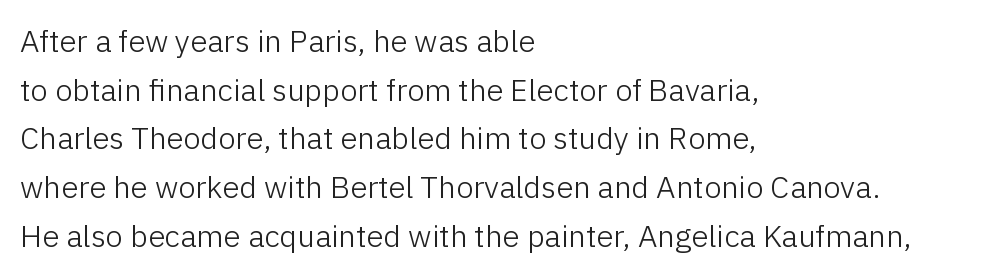
This rendering leaves character spacing at its baseline value. Is the type heavy? It reads as light-to-regular instead. A normal amount of white space separates one row of letters from the next. The letters advance in unequal steps, a hallmark of proportional type. The rendering shows plain stroke endings on the letterforms — a sans-serif design. Characters remain perfectly vertical along every line.
